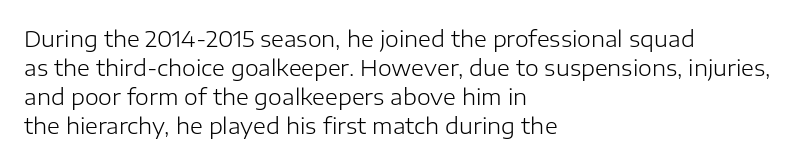
{"italic": "no", "bold": "no", "underline": "no", "align": "left", "line_spacing": "normal", "line_spacing_ratio": 1.32, "letter_spacing": "normal", "letter_spacing_em": 0.0, "glyph_px": 22}
